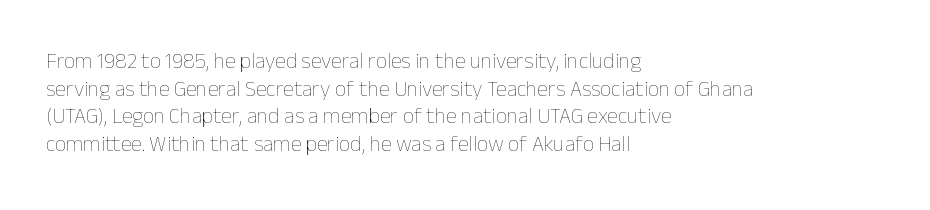
The typeface has the unassuming heft of standard copy or less. Vertical strokes here are truly vertical. A clean baseline with only descenders dipping below it. Default kerning and tracking; the words read as compact shapes.
